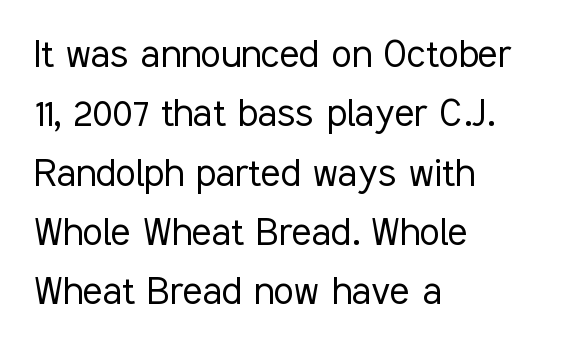
Observe the ordinary spacing: letters are neighbours, not strangers. Interline gaps are of average width in this sample. Honestly, there is no underline to notice here at all. You can tell it's not italic because the verticals are truly vertical.
